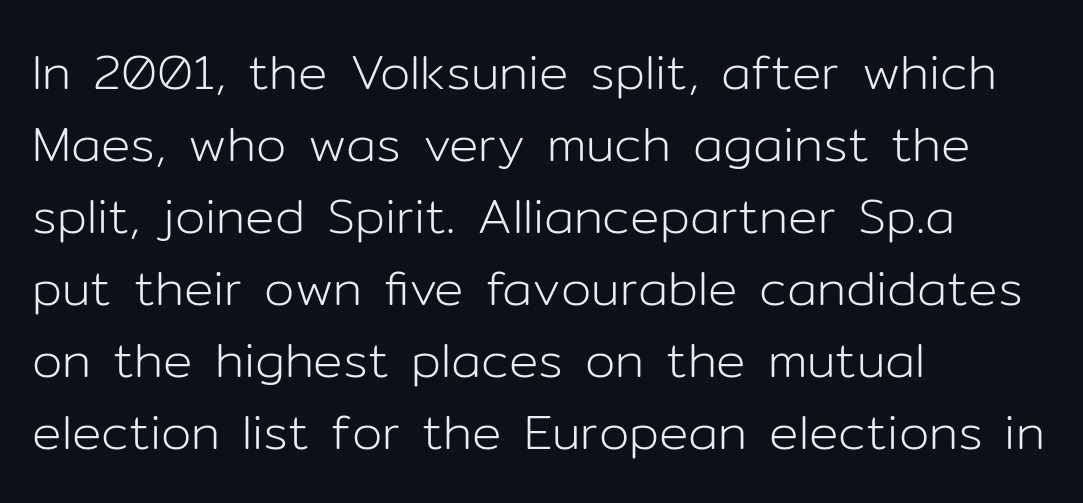
{"serif": "no", "italic": "no", "bold": "no", "weight": "light", "width": "normal", "stroke_contrast": "low", "x_height": "medium", "monospaced": "no", "underline": "no", "align": "left", "line_spacing": "normal", "line_spacing_ratio": 1.47, "letter_spacing": "normal", "letter_spacing_em": 0.0, "glyph_px": 49}
